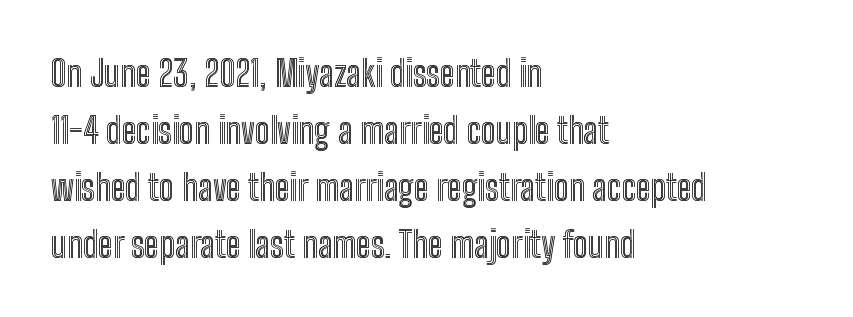
You could call the tracking neutral — neither tight nor loose. Evenly set lines give the paragraph a standard silhouette. Short and long lines alike share a common starting point at left. Rule under the text: the space is simply empty. Do the letters lean? They stand straight.
